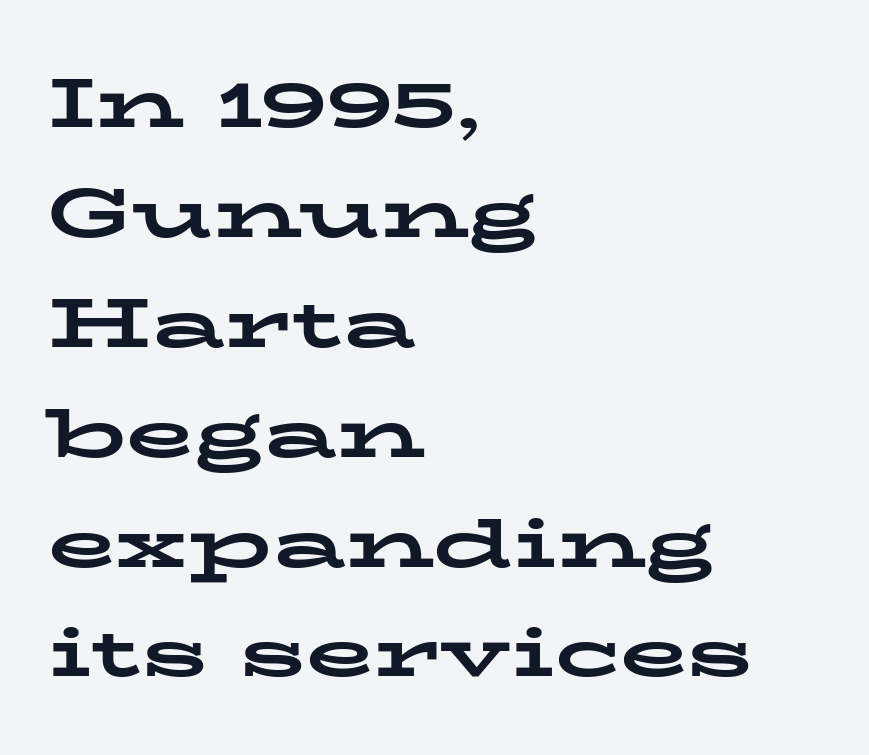
{"serif": "yes", "italic": "no", "bold": "yes", "weight": "bold", "width": "wide", "stroke_contrast": "low", "x_height": "medium", "monospaced": "no", "underline": "no", "align": "left", "line_spacing": "normal", "line_spacing_ratio": 1.57, "letter_spacing": "normal", "letter_spacing_em": 0.0, "glyph_px": 70}
